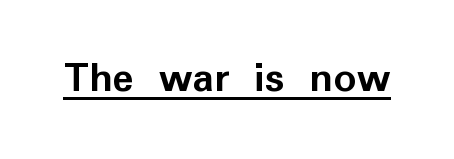
Is there an underline? Yes — a line sits under the letters. The specimen reads as upright at a glance. Grotesque or geometric, the face here clearly has no serifs. Proportional: the letters do not fall into vertical columns.
